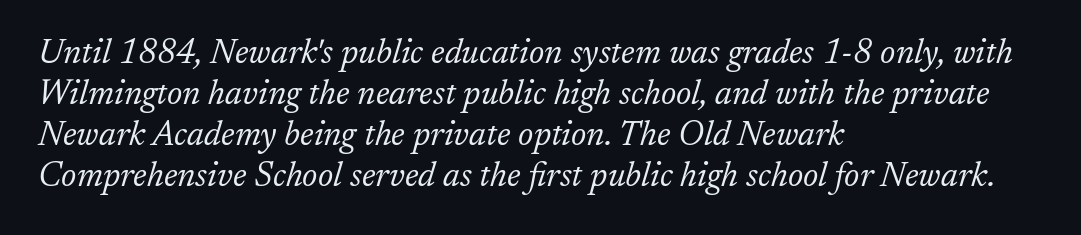
The image shows 34 px light serif type, italic (leaning right); set left-aligned, line spacing 1.21x, normal letter spacing, not underlined; low stroke contrast and a medium x-height.
